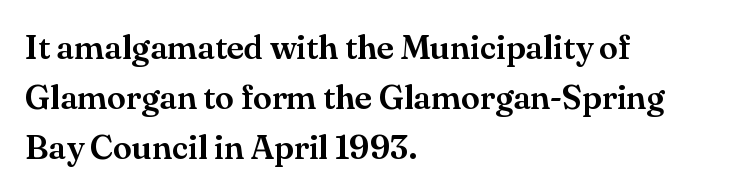
Q: Is the text italic (slanted)? A: No, it is upright.
Q: Is the typeface a serif or a sans-serif typeface? A: Serif.
Q: Is the text underlined? A: No.
Q: How is the paragraph aligned? A: Left-aligned.
Q: Is the spacing between letters normal or unusually wide? A: Normal.
Q: Is the spacing between lines tight, normal or loose? A: Normal.
Q: Width (condensed, normal, or wide)? A: Normal.
Q: Stroke contrast? A: Medium.
Q: x-height? A: Small.
Q: Monospaced? A: No.
